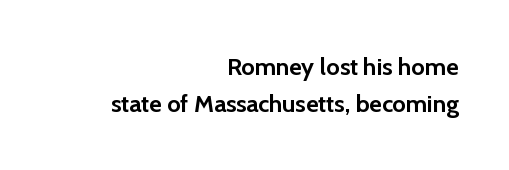
The image shows 24 px bold type, upright; set right-aligned, normal line spacing (1.55x), normal letter spacing, not underlined.
